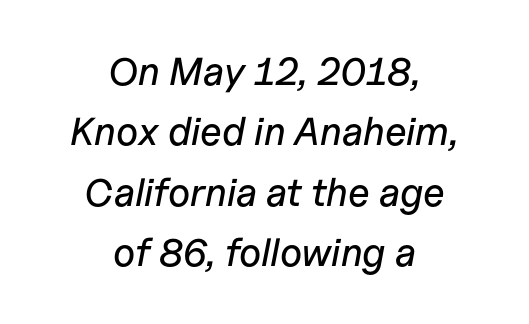
The zone under the glyphs is completely vacant. Alignment: centered. The designer left line spacing at the default. Nothing unusual about the tracking: characters are spaced as the font intends. Do the characters align in a grid? No, the font is proportional.
